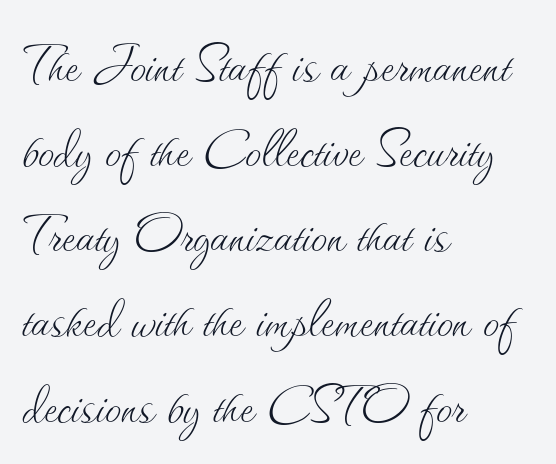
Q: Is the text bold? A: No.
Q: Is the text italic (slanted)? A: Yes.
Q: Is the text underlined? A: No.
Q: How is the paragraph aligned? A: Left-aligned.
Q: Is the spacing between letters normal or unusually wide? A: Normal.
Q: Is the spacing between lines tight, normal or loose? A: Normal.
Q: Width (condensed, normal, or wide)? A: Normal.
Q: Stroke contrast? A: Medium.
Q: x-height? A: Small.
Q: Monospaced? A: No.
